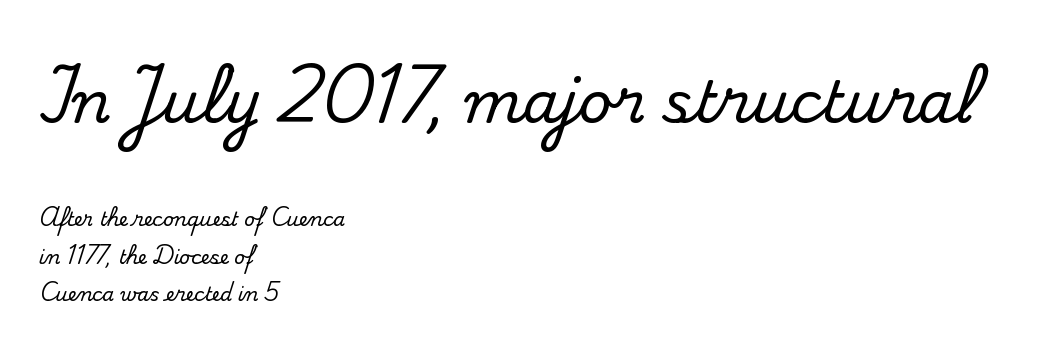
{"width": "normal", "stroke_contrast": "medium", "x_height": "small", "monospaced": "no", "underline": "no", "align": "left", "line_spacing": "loose", "line_spacing_ratio": 1.95, "letter_spacing": "normal", "letter_spacing_em": 0.0, "larger_block": "first", "size_ratio": 3.05, "glyph_px": 58}
